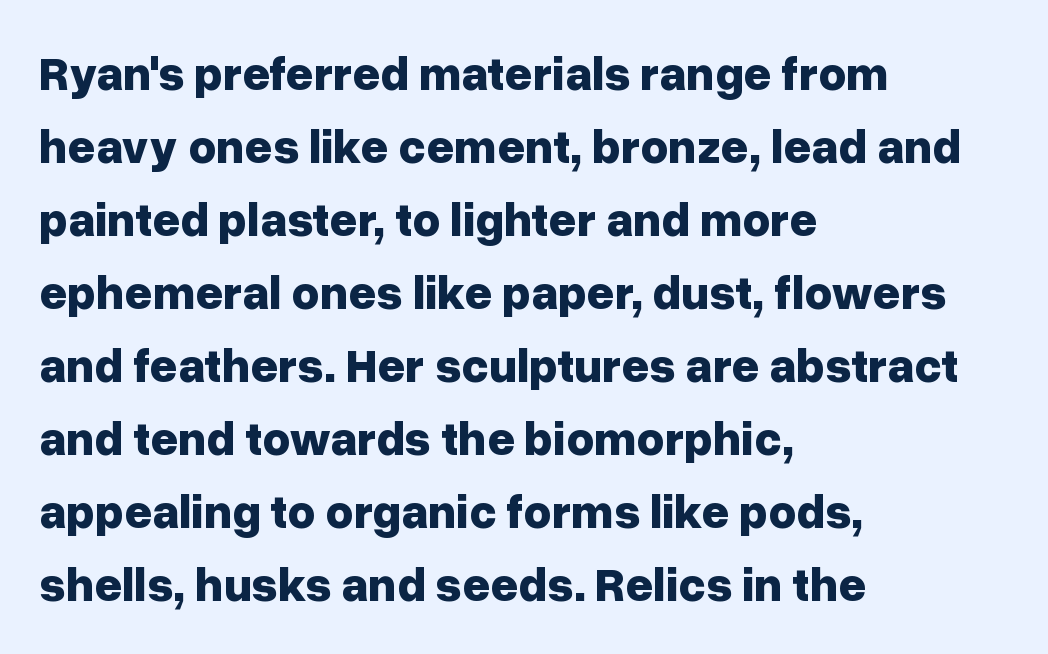
{"serif": "no", "italic": "no", "bold": "yes", "weight": "bold", "width": "normal", "stroke_contrast": "low", "x_height": "medium", "monospaced": "no", "underline": "no", "align": "left", "line_spacing": "normal", "line_spacing_ratio": 1.52, "letter_spacing": "normal", "letter_spacing_em": 0.0, "glyph_px": 48}
